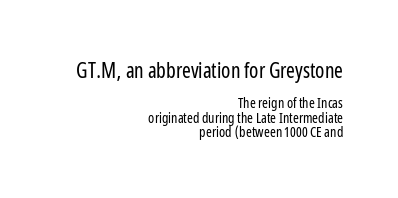
On a weight scale, this lands at 450 or below. Caption: upper text group enlarged, lower text group reduced. Successive baselines arrive quickly, one right under another. It's the straight-up-and-down kind of type.
